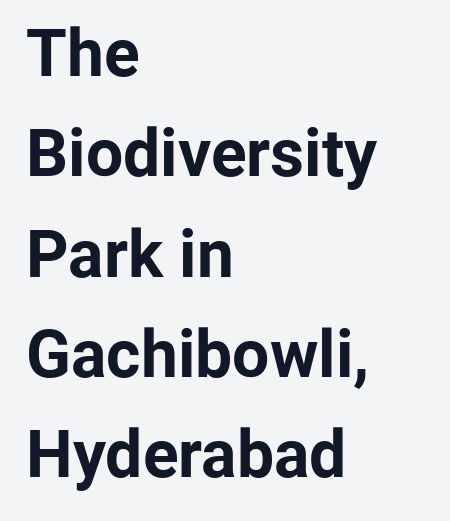
The image shows 66 px bold sans-serif type, upright; set left-aligned, normal line spacing (1.52x), normal letter spacing, not underlined; low stroke contrast and a medium x-height.
